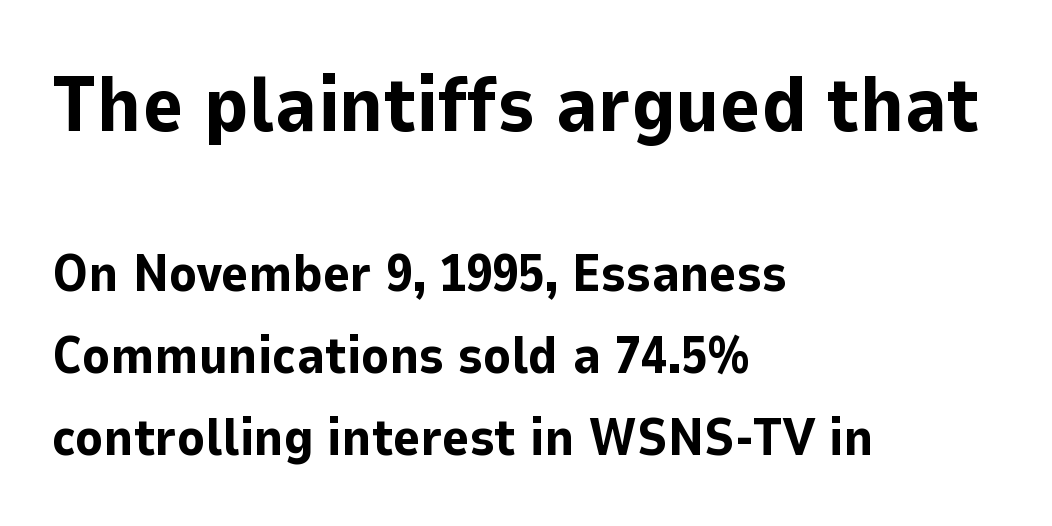
Each letter keeps its own natural width here, so spacing adapts to shape. Rows of type keep a routine distance in the vertical direction. Every stem runs plumb, perpendicular to the baseline. The rendering keeps characters at their native spacing. The text was rendered using a sans face with plain stroke endings.
